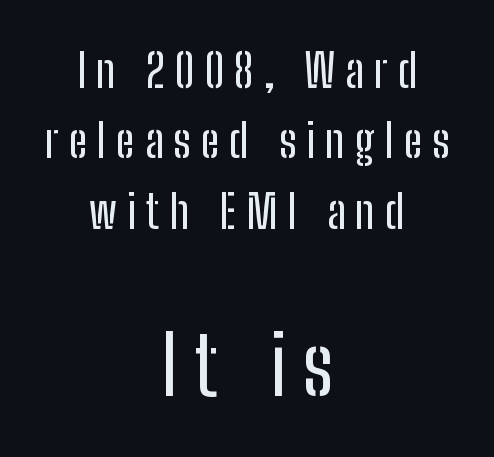
The image shows 80 px condensed sans-serif type, upright; set centered, normal line spacing (1.53x), unusually wide letter spacing (+0.22 em), not underlined; the second (bottom) block is 1.74x larger; low stroke contrast and a medium x-height.
